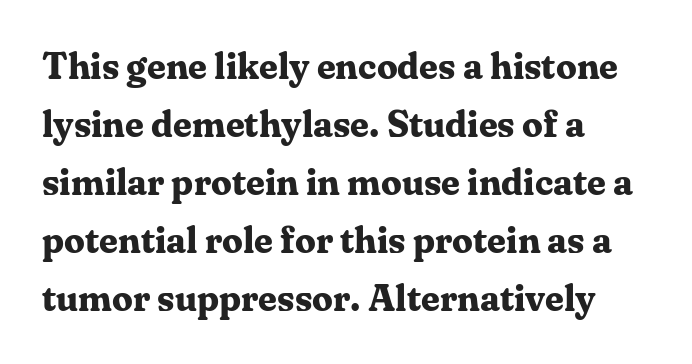
Q: Is the text bold? A: Yes.
Q: Is the text italic (slanted)? A: No, it is upright.
Q: Is the typeface a serif or a sans-serif typeface? A: Serif.
Q: Is the text underlined? A: No.
Q: How is the paragraph aligned? A: Left-aligned.
Q: Is the spacing between letters normal or unusually wide? A: Normal.
Q: Is the spacing between lines tight, normal or loose? A: Normal.
Q: Width (condensed, normal, or wide)? A: Normal.
Q: Stroke contrast? A: Medium.
Q: x-height? A: Medium.
Q: Monospaced? A: No.
